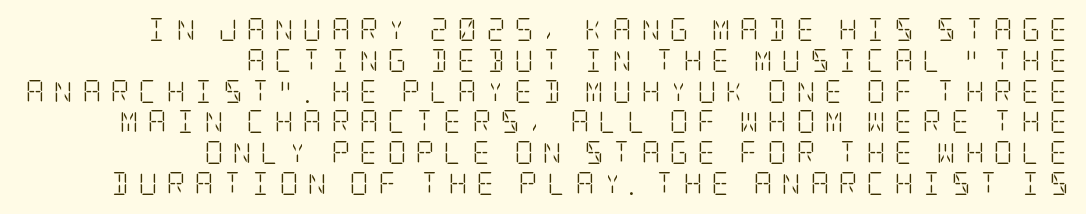
{"italic": "no", "bold": "no", "underline": "no", "align": "right", "line_spacing": "normal", "line_spacing_ratio": 1.34, "letter_spacing": "wide", "letter_spacing_em": 0.41, "glyph_px": 23}
